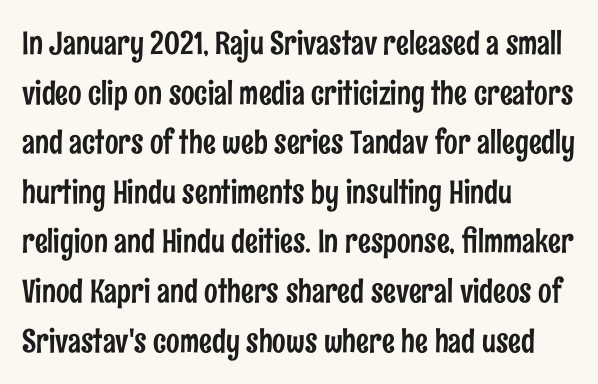
The letters stand straight up with perfectly vertical stems. A student would call this left alignment; a typographer would say flush left, rag right. Nobody drew a line under any word here. This sample has the flowing, uneven cadence of proportional lettering.
